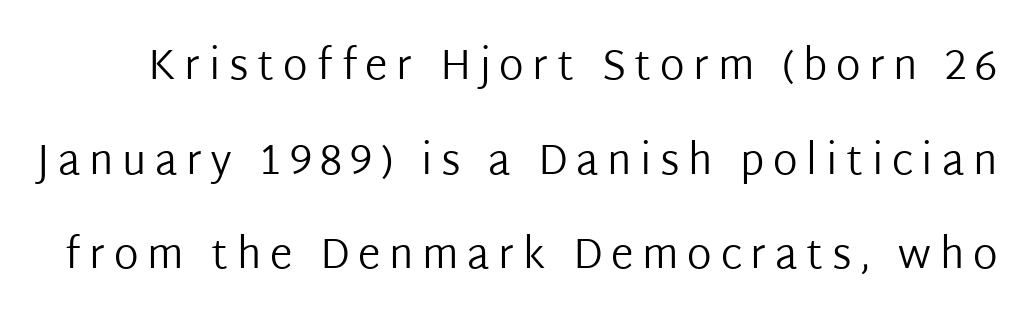
Q: Is the text bold? A: No.
Q: Is the text italic (slanted)? A: No, it is upright.
Q: Is the typeface a serif or a sans-serif typeface? A: Sans-serif.
Q: Is the text underlined? A: No.
Q: Is the spacing between letters normal or unusually wide? A: Unusually wide.
Q: Is the spacing between lines tight, normal or loose? A: Loose.
Q: Width (condensed, normal, or wide)? A: Normal.
Q: Stroke contrast? A: Low.
Q: x-height? A: Medium.
Q: Monospaced? A: No.
